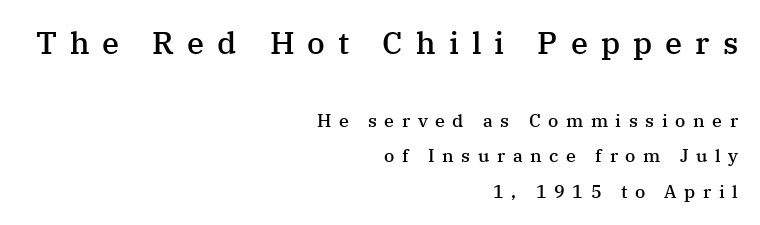
{"serif": "yes", "italic": "no", "bold": "semi", "weight": "semibold", "width": "normal", "stroke_contrast": "medium", "x_height": "medium", "monospaced": "no", "underline": "no", "align": "right", "line_spacing": "loose", "line_spacing_ratio": 1.97, "letter_spacing": "wide", "letter_spacing_em": 0.42, "larger_block": "first", "size_ratio": 1.72, "glyph_px": 31}
